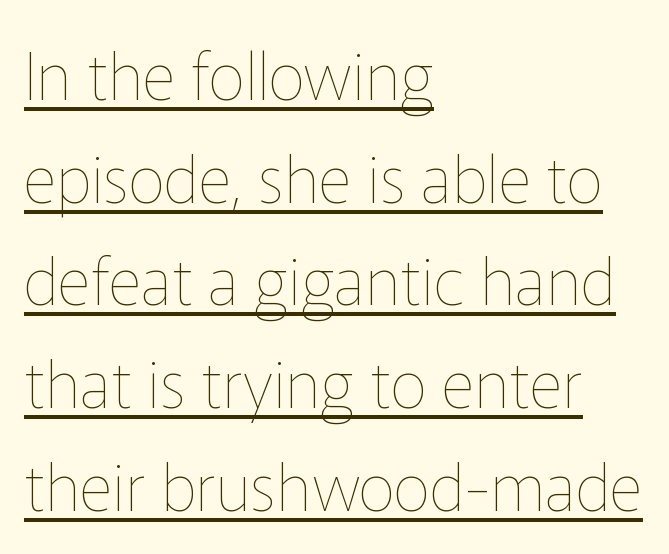
{"italic": "no", "bold": "no", "weight": "thin", "width": "normal", "stroke_contrast": "low", "x_height": "medium", "monospaced": "no", "underline": "yes", "align": "left", "line_spacing": "normal", "line_spacing_ratio": 1.58, "letter_spacing": "normal", "letter_spacing_em": 0.0, "glyph_px": 65}
